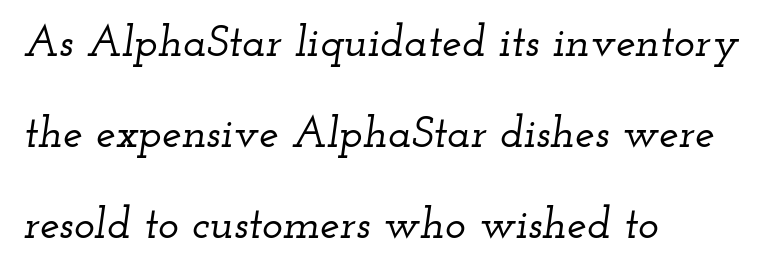
Q: Is the text italic (slanted)? A: Yes, it leans right by about 12 degrees.
Q: Is the typeface a serif or a sans-serif typeface? A: Serif.
Q: Is the text underlined? A: No.
Q: How is the paragraph aligned? A: Left-aligned.
Q: Is the spacing between letters normal or unusually wide? A: Normal.
Q: Is the spacing between lines tight, normal or loose? A: Loose.
Q: Width (condensed, normal, or wide)? A: Wide.
Q: Stroke contrast? A: Low.
Q: x-height? A: Small.
Q: Monospaced? A: No.
